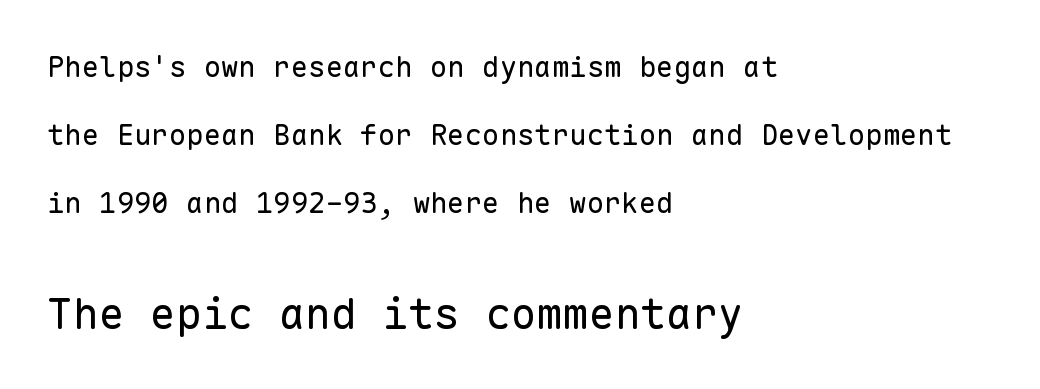
{"serif": "no", "italic": "no", "bold": "no", "weight": "regular", "width": "normal", "stroke_contrast": "low", "x_height": "medium", "monospaced": "yes", "underline": "no", "align": "left", "line_spacing": "loose", "line_spacing_ratio": 2.34, "letter_spacing": "normal", "letter_spacing_em": 0.0, "larger_block": "second", "size_ratio": 1.48, "glyph_px": 43}
